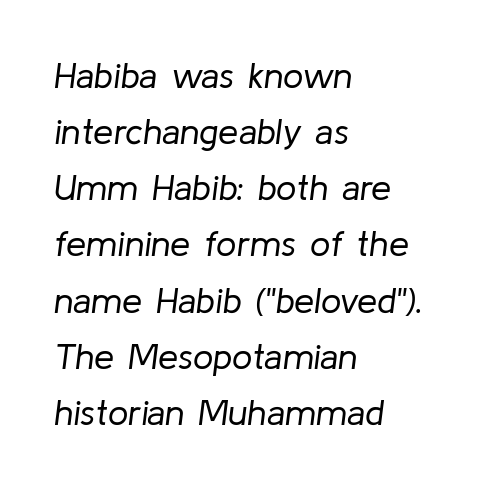
The image shows 36 px regular-weight type, italic (leaning right); set left-aligned, normal line spacing (1.56x), normal letter spacing, not underlined; low stroke contrast and a medium x-height.
